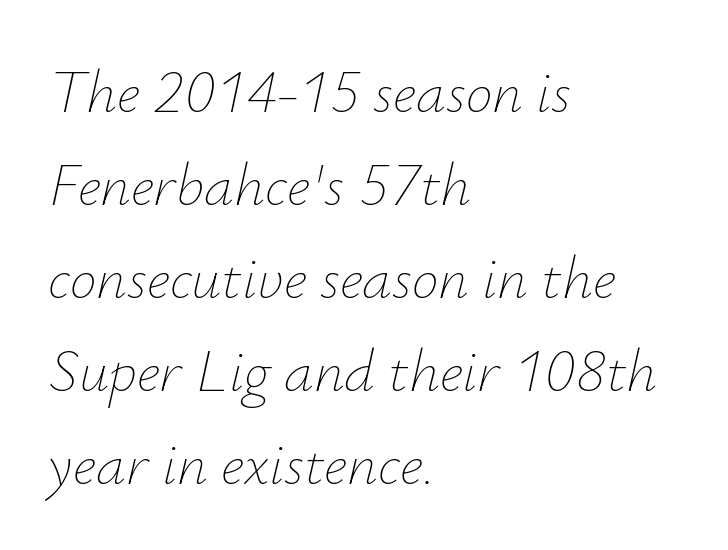
The image shows 60 px thin type, italic (leaning right); set left-aligned, normal line spacing (1.55x), normal letter spacing, not underlined; low stroke contrast and a small x-height.
